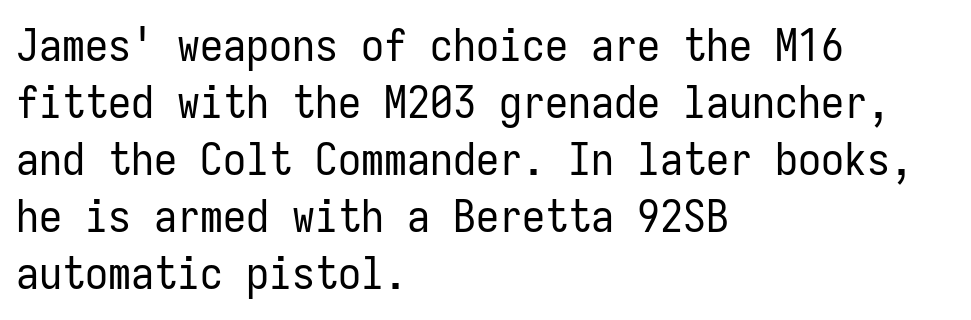
The image shows 46 px regular-weight, condensed sans-serif type, upright, monospaced; set left-aligned, line spacing 1.24x, normal letter spacing, not underlined; low stroke contrast and a medium x-height.
